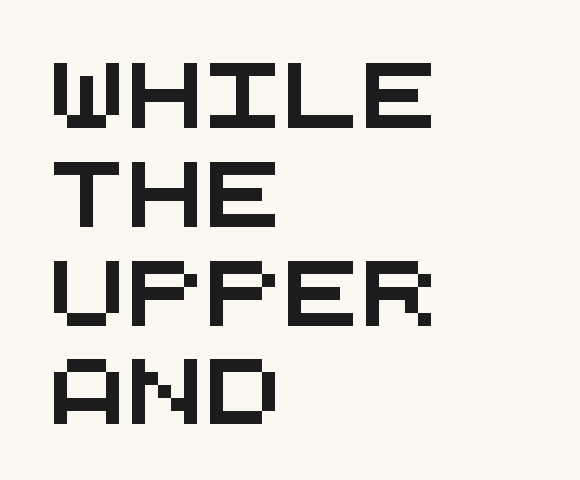
The image shows 65 px wide sans-serif type, monospaced; set left-aligned, normal line spacing (1.52x), normal letter spacing, not underlined; medium stroke contrast and a large x-height.
